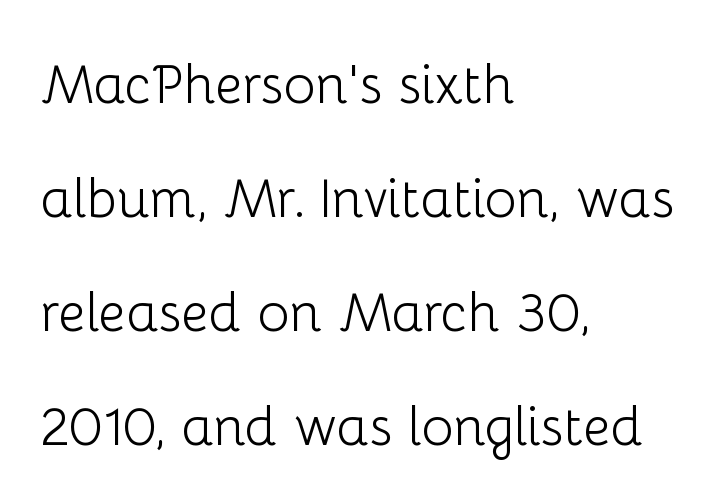
{"serif": "no", "italic": "no", "bold": "no", "weight": "light", "width": "normal", "stroke_contrast": "low", "x_height": "medium", "monospaced": "no", "underline": "no", "align": "left", "line_spacing": "loose", "line_spacing_ratio": 2.11, "letter_spacing": "normal", "letter_spacing_em": 0.0, "glyph_px": 54}
